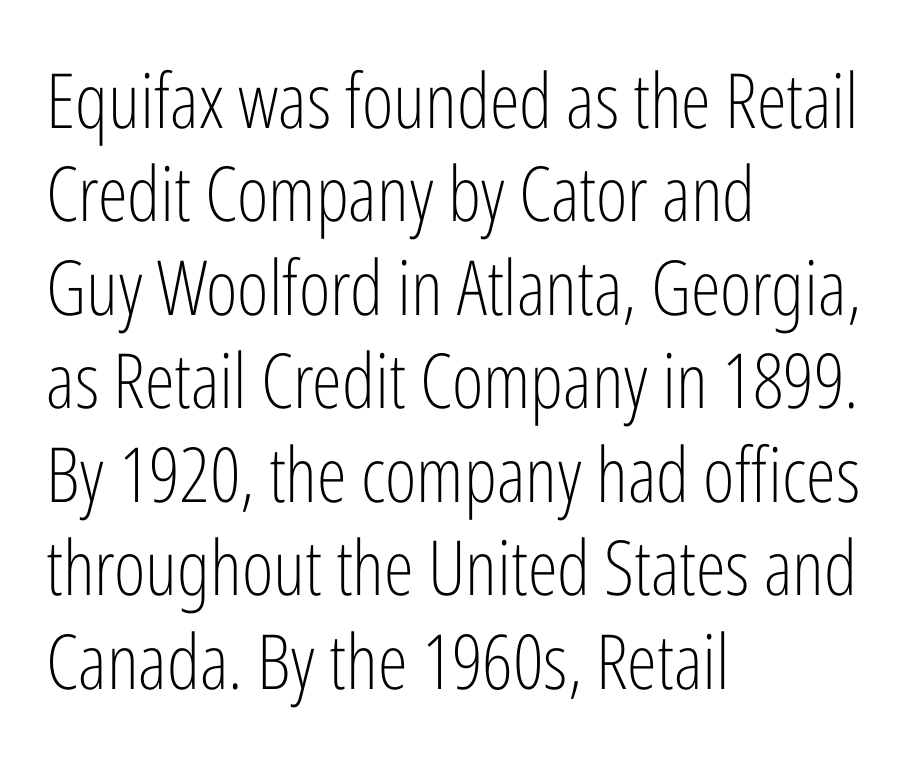
{"serif": "no", "italic": "no", "bold": "no", "weight": "light", "width": "condensed", "stroke_contrast": "low", "x_height": "medium", "monospaced": "no", "underline": "no", "align": "left", "line_spacing_ratio": 1.23, "letter_spacing": "normal", "letter_spacing_em": 0.0, "glyph_px": 76}
